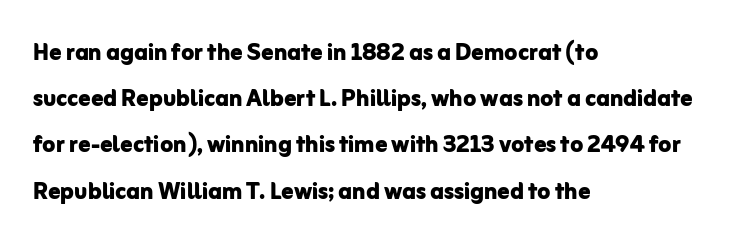
Q: Is the text bold? A: Yes.
Q: Is the text italic (slanted)? A: No, it is upright.
Q: Is the typeface a serif or a sans-serif typeface? A: Sans-serif.
Q: Is the text underlined? A: No.
Q: How is the paragraph aligned? A: Left-aligned.
Q: Is the spacing between letters normal or unusually wide? A: Normal.
Q: Is the spacing between lines tight, normal or loose? A: Normal.
Q: Width (condensed, normal, or wide)? A: Normal.
Q: Stroke contrast? A: Low.
Q: x-height? A: Medium.
Q: Monospaced? A: No.
